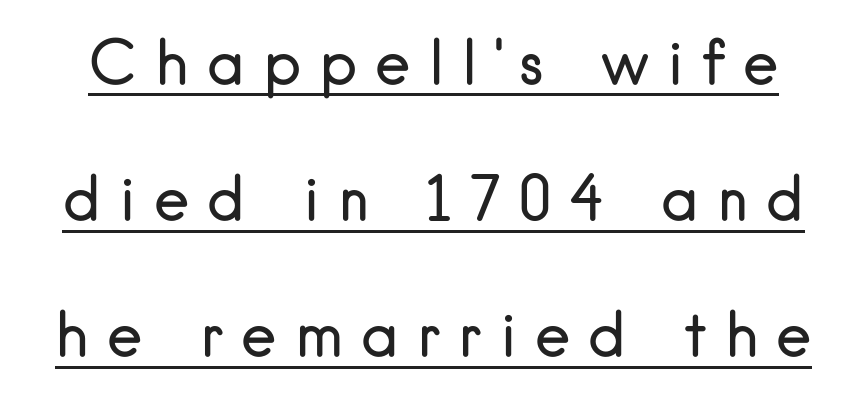
Q: Is the text bold? A: No.
Q: Is the text italic (slanted)? A: No, it is upright.
Q: Is the typeface a serif or a sans-serif typeface? A: Sans-serif.
Q: Is the text underlined? A: Yes.
Q: Is the spacing between letters normal or unusually wide? A: Unusually wide.
Q: Is the spacing between lines tight, normal or loose? A: Loose.
Q: Width (condensed, normal, or wide)? A: Normal.
Q: Stroke contrast? A: Low.
Q: x-height? A: Small.
Q: Monospaced? A: No.
